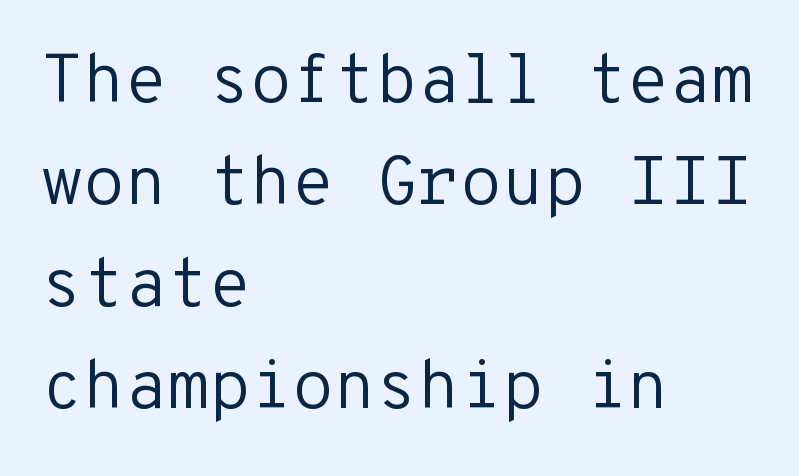
{"serif": "no", "italic": "no", "bold": "no", "weight": "regular", "width": "normal", "stroke_contrast": "low", "x_height": "medium", "monospaced": "yes", "underline": "no", "align": "left", "line_spacing": "normal", "line_spacing_ratio": 1.5, "letter_spacing": "normal", "letter_spacing_em": 0.0, "glyph_px": 68}
